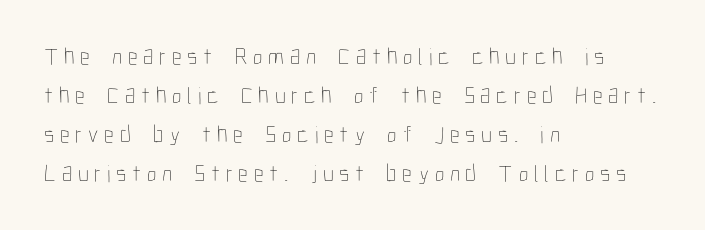
Q: Is the text bold? A: No.
Q: Is the text italic (slanted)? A: No, it is upright.
Q: Is the text underlined? A: No.
Q: How is the paragraph aligned? A: Left-aligned.
Q: Is the spacing between letters normal or unusually wide? A: Unusually wide.
Q: Is the spacing between lines tight, normal or loose? A: Normal.
